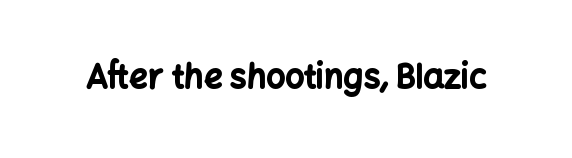
{"serif": "no", "italic": "no", "bold": "yes", "weight": "bold", "width": "normal", "stroke_contrast": "low", "x_height": "medium", "monospaced": "no", "underline": "no", "letter_spacing": "normal", "letter_spacing_em": 0.0, "glyph_px": 33}
